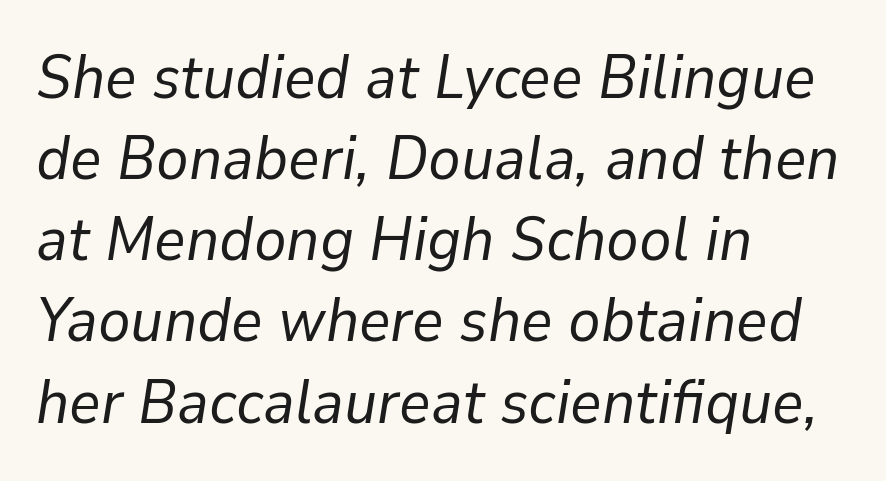
Think standard paragraph weight, or any step lighter than that. Does the copy run flush right? No — it runs flush left. Emphasis-style slanted type is in use. The passage shown has conventional tracking throughout. This rendering features lettering with no underline.
